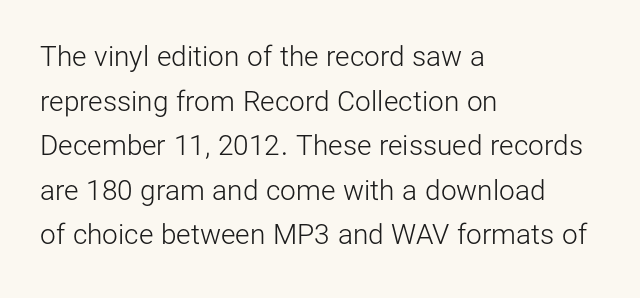
The image shows 28 px light sans-serif type, upright; set left-aligned, normal line spacing (1.59x), normal letter spacing, not underlined; low stroke contrast and a medium x-height.
